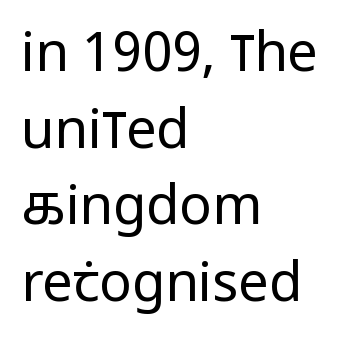
The letters stand upright; this is a roman face. Is the stroke heavy? The answer is a plain regular-or-lighter. The space between consecutive lines is moderate. The passage shown is typed in a proportional face where columns would drift.
